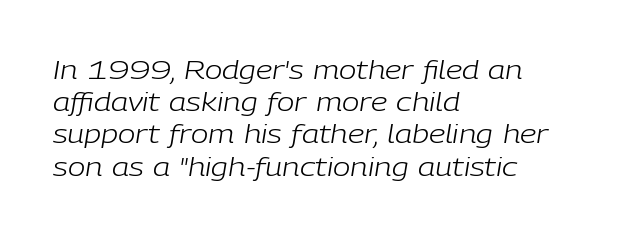
The image shows 26 px text type, italic (leaning right); set left-aligned, line spacing 1.24x, normal letter spacing, not underlined.
